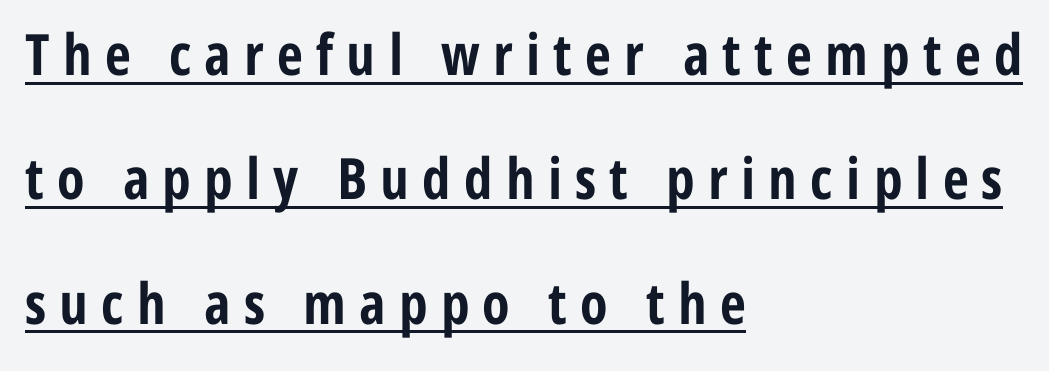
{"serif": "no", "italic": "no", "bold": "yes", "weight": "bold", "width": "condensed", "stroke_contrast": "low", "x_height": "medium", "monospaced": "no", "underline": "yes", "align": "left", "line_spacing": "loose", "line_spacing_ratio": 2.18, "letter_spacing": "wide", "letter_spacing_em": 0.23, "glyph_px": 57}
